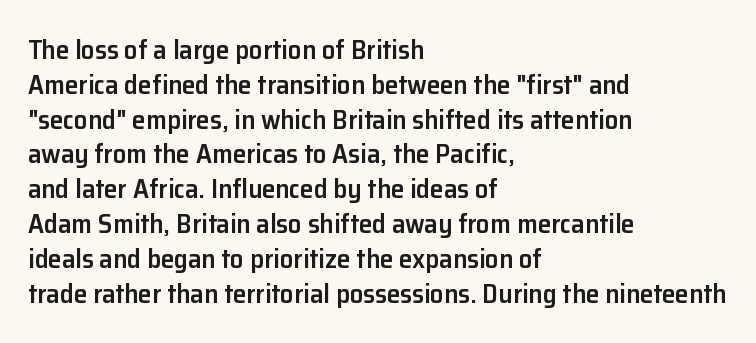
{"italic": "no", "bold": "semi", "underline": "no", "align": "left", "line_spacing": "normal", "line_spacing_ratio": 1.29, "letter_spacing": "normal", "letter_spacing_em": 0.0, "glyph_px": 27}
